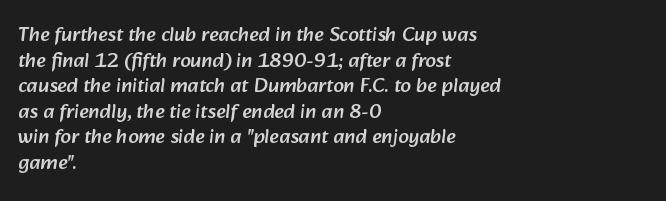
The image shows 21 px text type; set left-aligned, line spacing 1.22x, normal letter spacing, not underlined.
